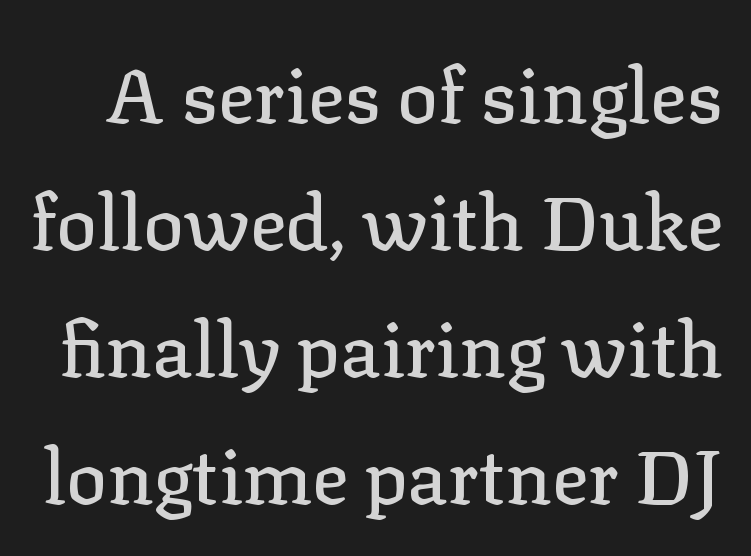
What's the leading like? Ordinary, nothing unusual. A clean baseline with only descenders dipping below it. Tracking here is standard; glyphs follow each other at the usual distance. Tall strokes in this sample are plumb rather than angled.
